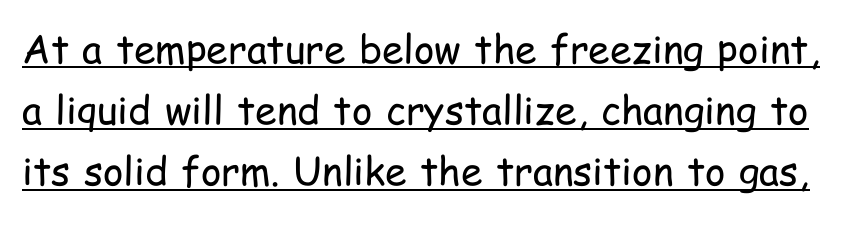
The passage shown is typed in a proportional face where columns would drift. Is the stroke heavy? The answer is a plain regular-or-lighter. Each letter's strokes conclude bluntly, with no projecting serifs. Nobody touched the tracking dial on this one. The leading is moderate, giving the passage an even texture. The letters stand straight up with perfectly vertical stems.
